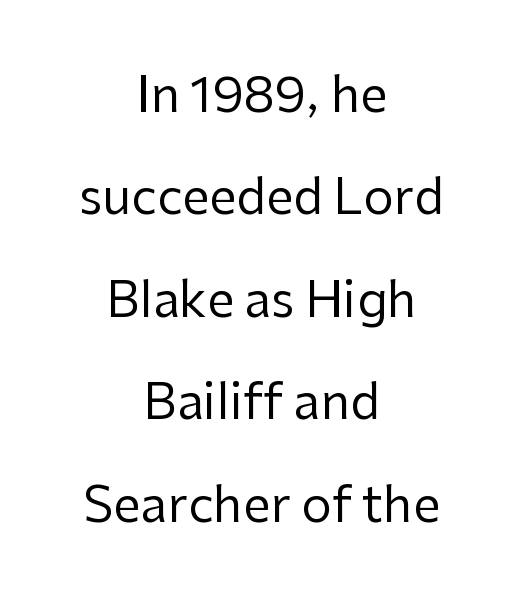
Bold? No — there's no thickening of the strokes. Spacing verdict: proportional, widths tailored to each character. These lines stack symmetrically, like a column narrowing and widening about its center. The space directly below the letters is spotless. Horizontal bands of white between lines are thick stripes.
